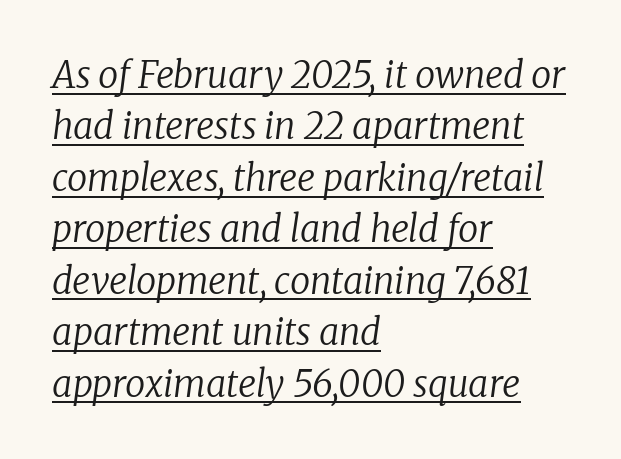
Q: Is the text bold? A: No.
Q: Is the text italic (slanted)? A: Yes, it leans right by about 8 degrees.
Q: Is the typeface a serif or a sans-serif typeface? A: Serif.
Q: Is the text underlined? A: Yes.
Q: How is the paragraph aligned? A: Left-aligned.
Q: Is the spacing between letters normal or unusually wide? A: Normal.
Q: Is the spacing between lines tight, normal or loose? A: Normal.
Q: Width (condensed, normal, or wide)? A: Normal.
Q: Stroke contrast? A: Low.
Q: x-height? A: Medium.
Q: Monospaced? A: No.
